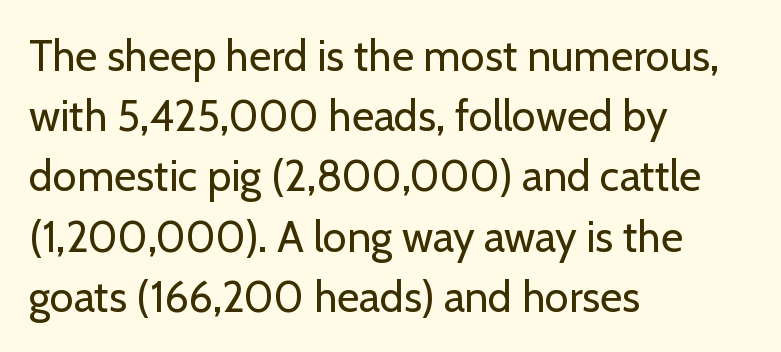
Q: Is the text bold? A: No.
Q: Is the text italic (slanted)? A: No, it is upright.
Q: Is the typeface a serif or a sans-serif typeface? A: Sans-serif.
Q: Is the text underlined? A: No.
Q: How is the paragraph aligned? A: Left-aligned.
Q: Is the spacing between letters normal or unusually wide? A: Normal.
Q: Is the spacing between lines tight, normal or loose? A: Normal.
Q: Width (condensed, normal, or wide)? A: Normal.
Q: Stroke contrast? A: Low.
Q: x-height? A: Medium.
Q: Monospaced? A: No.
